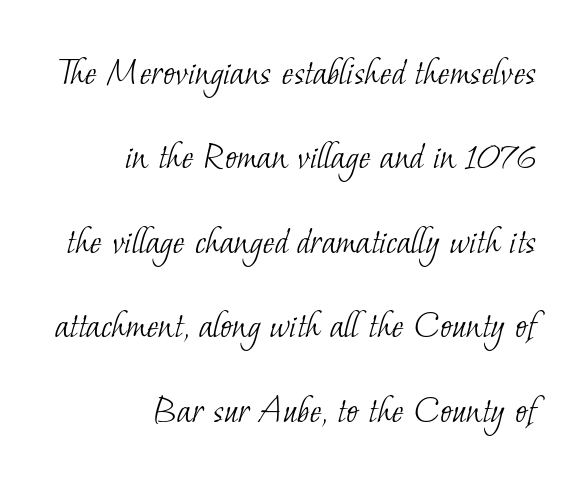
Q: Is the text bold? A: No.
Q: Is the typeface a serif or a sans-serif typeface? A: Serif.
Q: Is the text underlined? A: No.
Q: How is the paragraph aligned? A: Right-aligned.
Q: Is the spacing between letters normal or unusually wide? A: Normal.
Q: Is the spacing between lines tight, normal or loose? A: Loose.
Q: Width (condensed, normal, or wide)? A: Normal.
Q: Stroke contrast? A: Low.
Q: x-height? A: Small.
Q: Monospaced? A: No.
